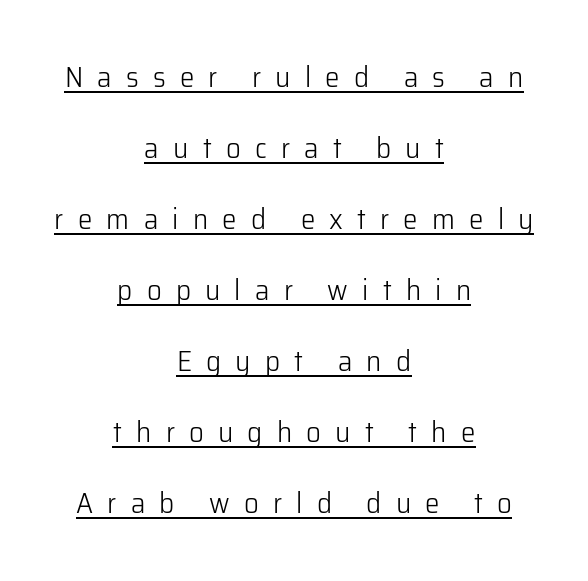
Q: Is the text bold? A: No.
Q: Is the text italic (slanted)? A: No, it is upright.
Q: Is the typeface a serif or a sans-serif typeface? A: Sans-serif.
Q: Is the text underlined? A: Yes.
Q: How is the paragraph aligned? A: Centered.
Q: Is the spacing between letters normal or unusually wide? A: Unusually wide.
Q: Is the spacing between lines tight, normal or loose? A: Loose.
Q: Width (condensed, normal, or wide)? A: Normal.
Q: Stroke contrast? A: Low.
Q: x-height? A: Medium.
Q: Monospaced? A: No.
